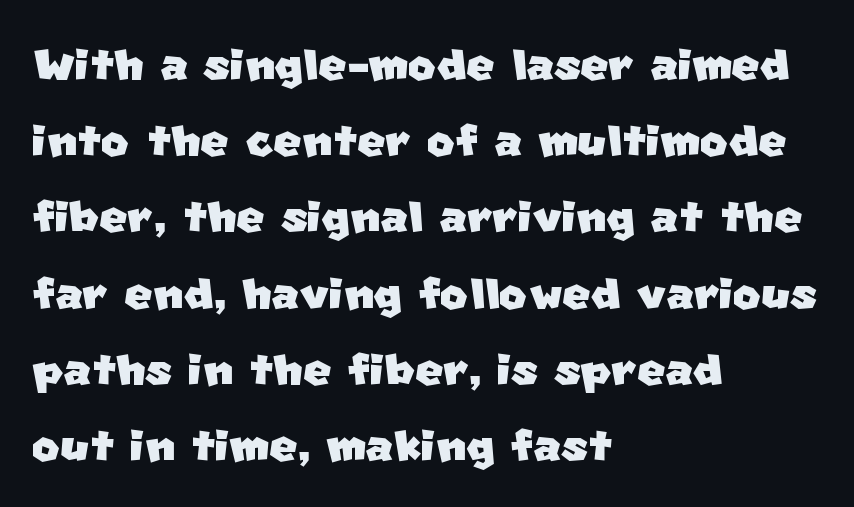
Q: Is the typeface a serif or a sans-serif typeface? A: Sans-serif.
Q: Is the text underlined? A: No.
Q: How is the paragraph aligned? A: Left-aligned.
Q: Is the spacing between letters normal or unusually wide? A: Normal.
Q: Is the spacing between lines tight, normal or loose? A: Normal.
Q: Width (condensed, normal, or wide)? A: Normal.
Q: Stroke contrast? A: Low.
Q: x-height? A: Large.
Q: Monospaced? A: No.
